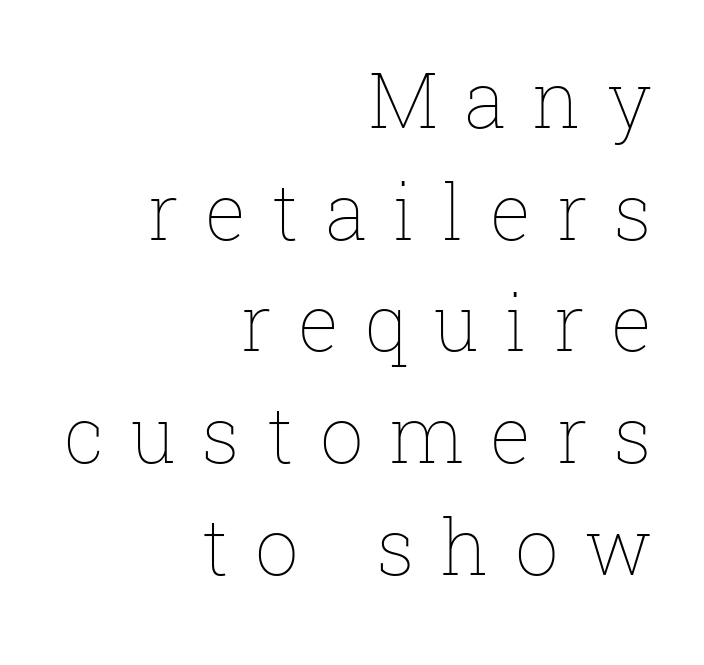
Q: Is the text bold? A: No.
Q: Is the text italic (slanted)? A: No, it is upright.
Q: Is the text underlined? A: No.
Q: How is the paragraph aligned? A: Right-aligned.
Q: Is the spacing between letters normal or unusually wide? A: Unusually wide.
Q: Is the spacing between lines tight, normal or loose? A: Normal.
Q: Width (condensed, normal, or wide)? A: Normal.
Q: Stroke contrast? A: Low.
Q: x-height? A: Medium.
Q: Monospaced? A: No.
